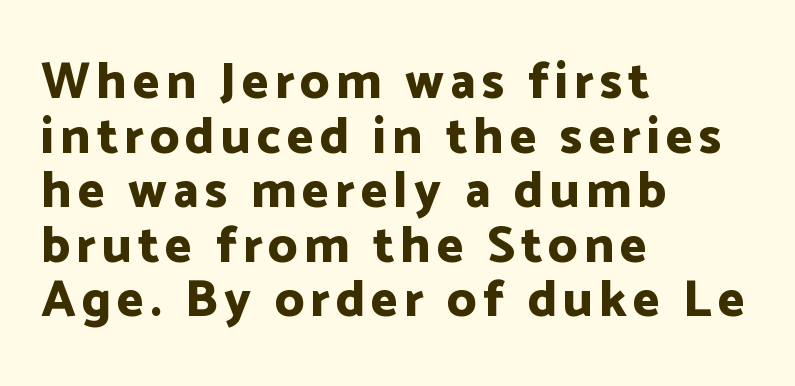
{"serif": "no", "italic": "no", "bold": "yes", "weight": "bold", "width": "normal", "stroke_contrast": "low", "x_height": "medium", "monospaced": "no", "underline": "no", "align": "left", "line_spacing": "tight", "line_spacing_ratio": 1.07, "glyph_px": 51}
